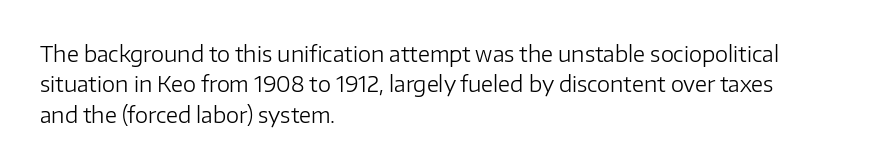
Letter spacing: default. Ink coverage per letter is moderate at most. The rag falls on the right side of this text block. Descenders are the only things crossing below the line. This block has exactly the height ordinary leading produces. This is the regular roman posture of the typeface.
